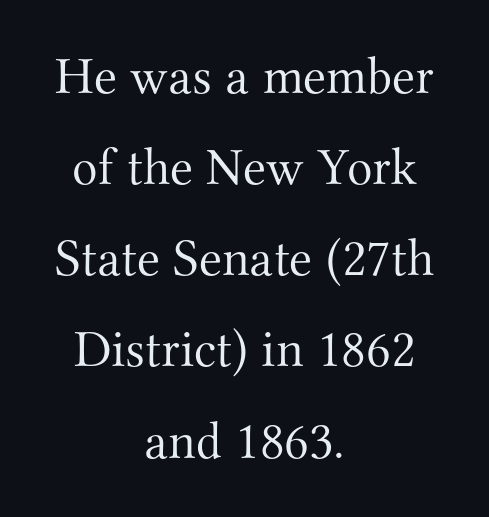
Q: Is the text bold? A: No.
Q: Is the text italic (slanted)? A: No, it is upright.
Q: Is the typeface a serif or a sans-serif typeface? A: Serif.
Q: Is the text underlined? A: No.
Q: How is the paragraph aligned? A: Centered.
Q: Is the spacing between letters normal or unusually wide? A: Normal.
Q: Width (condensed, normal, or wide)? A: Normal.
Q: Stroke contrast? A: Medium.
Q: x-height? A: Small.
Q: Monospaced? A: No.
